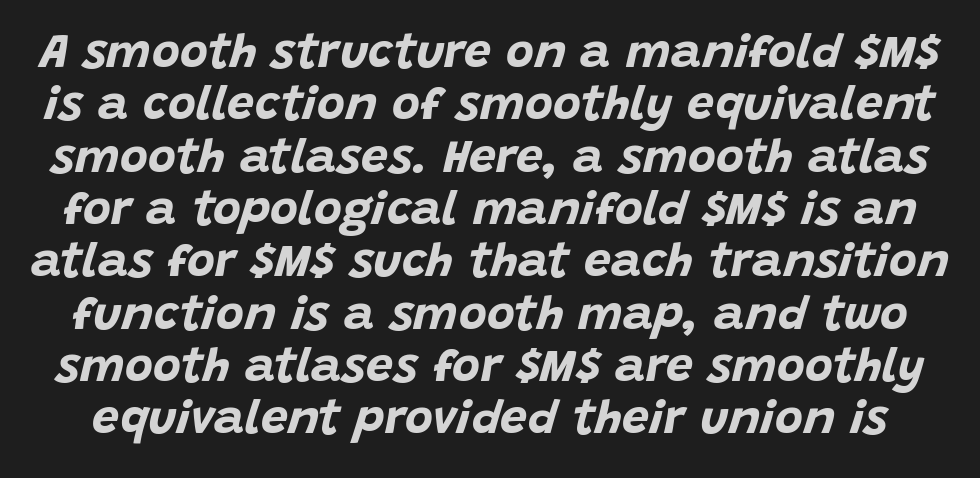
{"italic": "yes", "lean": "right", "slant_degrees": 15, "bold": "yes", "weight": "bold", "width": "normal", "stroke_contrast": "low", "x_height": "large", "monospaced": "no", "underline": "no", "line_spacing": "tight", "line_spacing_ratio": 1.09, "letter_spacing": "normal", "letter_spacing_em": 0.0, "glyph_px": 48}
